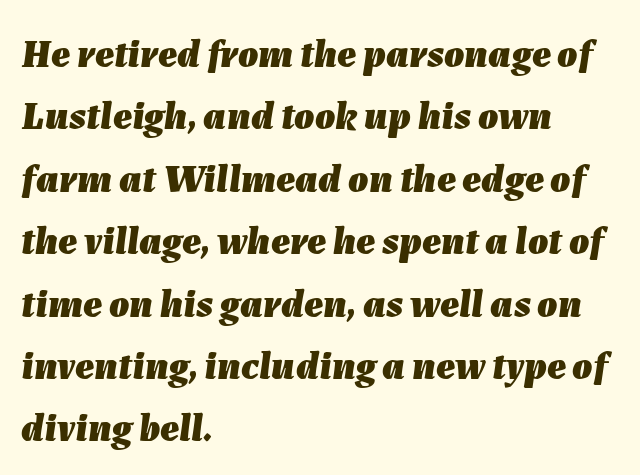
{"italic": "yes", "lean": "right", "slant_degrees": 7, "bold": "yes", "weight": "heavy", "width": "normal", "stroke_contrast": "low", "x_height": "medium", "monospaced": "no", "underline": "no", "align": "left", "line_spacing": "normal", "line_spacing_ratio": 1.56, "letter_spacing": "normal", "letter_spacing_em": 0.0, "glyph_px": 40}
